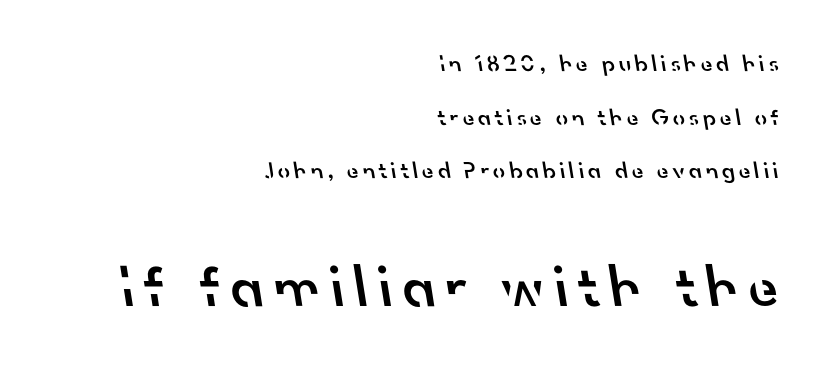
Q: Is the text bold? A: Semi-bold.
Q: Is the typeface a serif or a sans-serif typeface? A: Sans-serif.
Q: Is the text underlined? A: No.
Q: How is the paragraph aligned? A: Right-aligned.
Q: Is the spacing between lines tight, normal or loose? A: Loose.
Q: Which block of text is set in a larger size, the first (top) or the second (bottom)? A: The second (bottom) one.
Q: Width (condensed, normal, or wide)? A: Normal.
Q: Stroke contrast? A: Low.
Q: x-height? A: Small.
Q: Monospaced? A: No.
